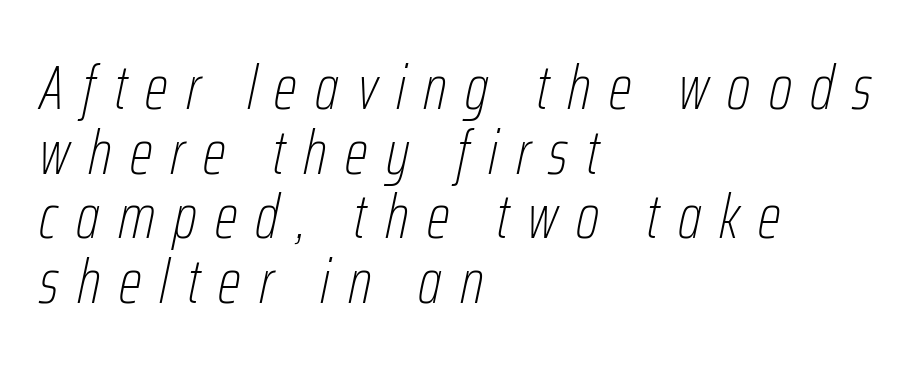
Spacing between characters has been opened up far beyond the box default. Slanted lettering throughout. The rag falls on the right side of this text block. Decoration check: the copy has no underline. The characters are drawn with everyday or finer stroke widths. The letters advance in unequal steps, a hallmark of proportional type.
